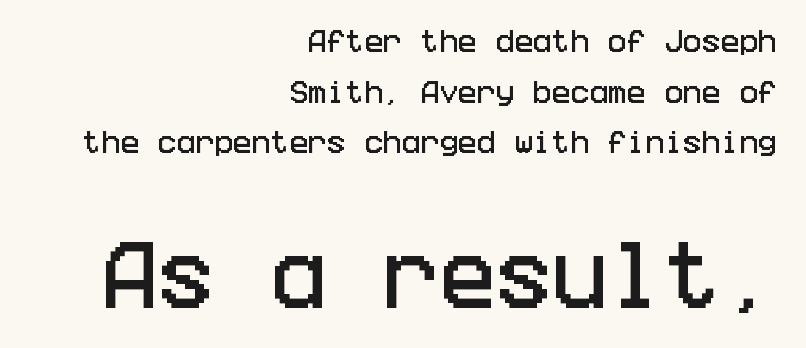
Does the bottom block carry the larger type? Yes, it does. Caption: standard tracking, unaltered. Layout note: lines flush right. Does the type have serifs? No, each stem ends abruptly. This is the regular roman posture of the typeface.
